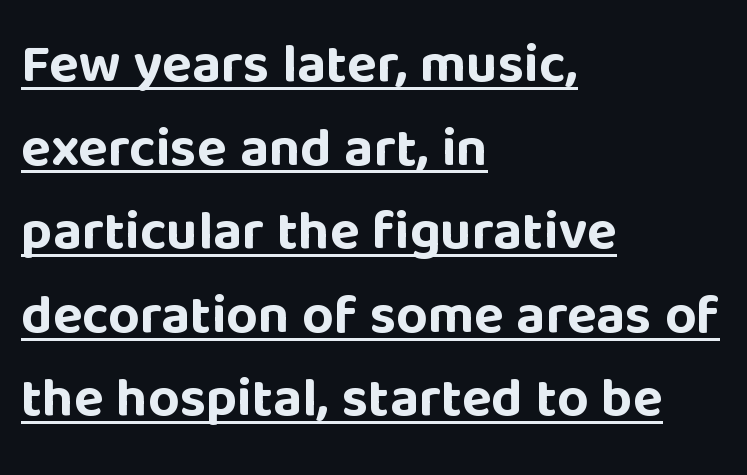
Leading: standard. Varying glyph widths throughout — classic text-font behaviour. The rendering shows plain stroke endings on the letterforms — a sans-serif design. Default kerning and tracking; the words read as compact shapes.
